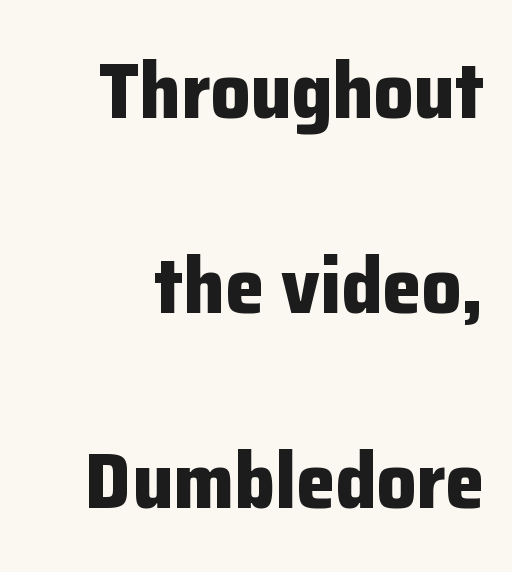
The image shows 79 px bold sans-serif type, upright; set right-aligned, loose line spacing (2.47x), normal letter spacing, not underlined; low stroke contrast and a medium x-height.
